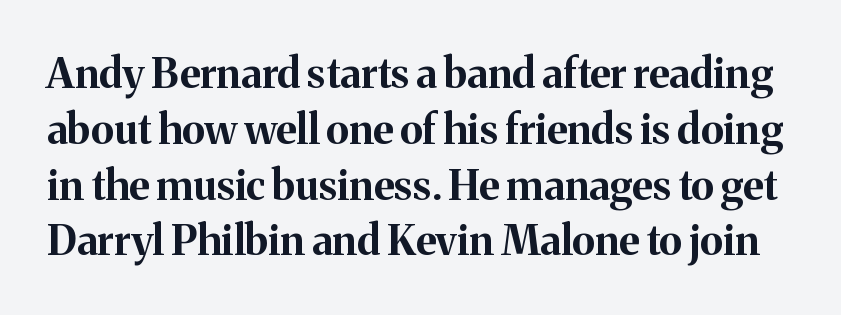
You could call the tracking neutral — neither tight nor loose. Type without underlining. The face used here has the dense, thick strokes of a bold. Regular leading.
